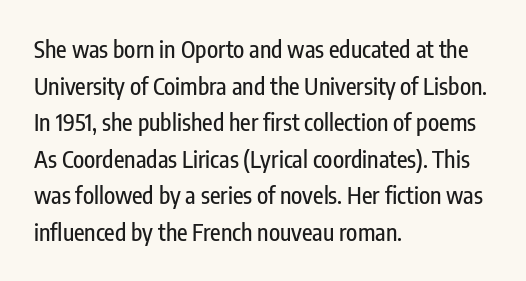
Rendered with straight, roman letterforms. Notice how the passage keeps a crisp vertical edge on the left only. A typesetter would call this leading conventional body-copy spacing. Is the letter spacing exaggerated? No — it looks like the ordinary default.
